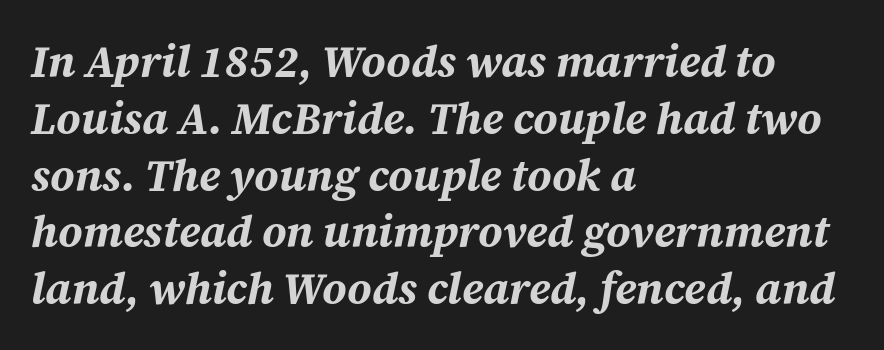
{"italic": "yes", "lean": "right", "slant_degrees": 12, "bold": "yes", "weight": "bold", "width": "normal", "stroke_contrast": "medium", "x_height": "medium", "monospaced": "no", "underline": "no", "align": "left", "line_spacing": "normal", "line_spacing_ratio": 1.29, "letter_spacing": "normal", "letter_spacing_em": 0.0, "glyph_px": 44}
